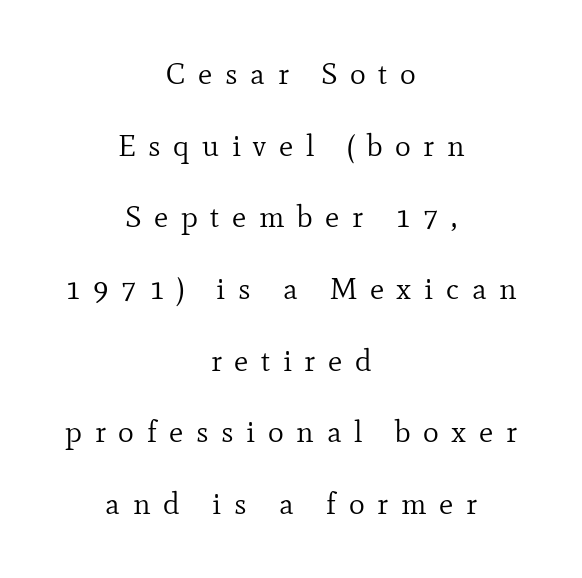
The image shows 30 px regular-weight serif type, upright; set centered, loose line spacing (2.39x), unusually wide letter spacing (+0.42 em), not underlined; low stroke contrast and a small x-height.
